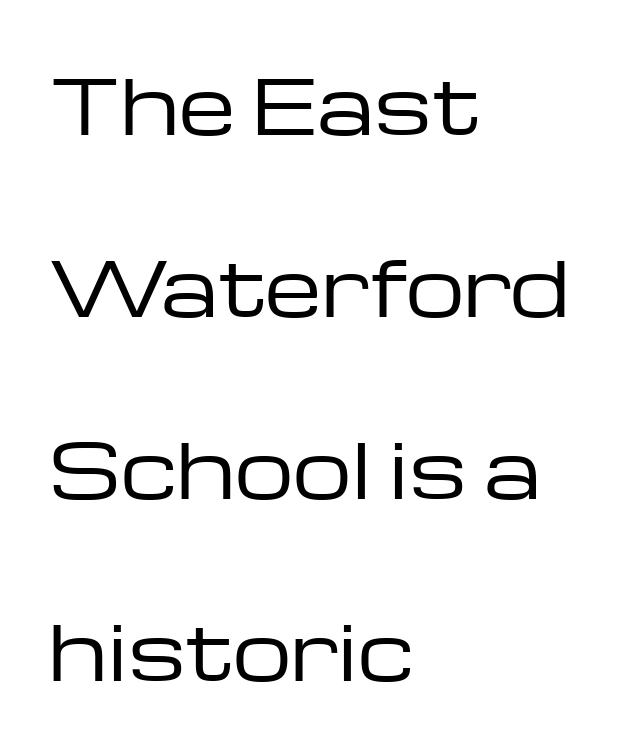
Students, observe: this is what heavily led, spacious text looks like. Stroke thickness stays within the range of a standard reading face or lighter. This is roman type, the default non-slanted kind. Reading down the block, your eye returns to a fixed left position each line. What kind of face is this? One without serifs — a sans. Descenders are the only things crossing below the line.
